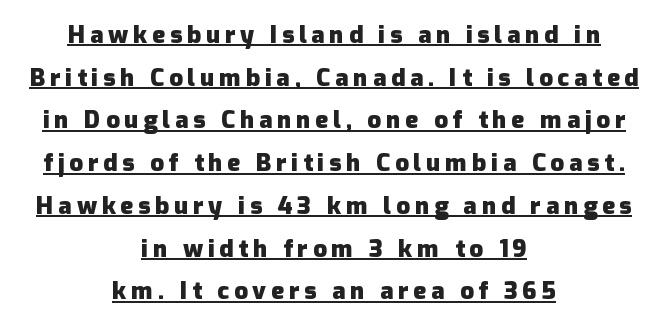
The image shows 24 px bold type, upright; set centered, line spacing 1.78x, unusually wide letter spacing (+0.2 em), underlined.
